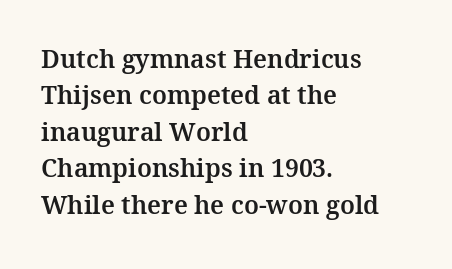
The image shows 25 px text type, upright; set left-aligned, normal line spacing (1.46x), normal letter spacing, not underlined.
